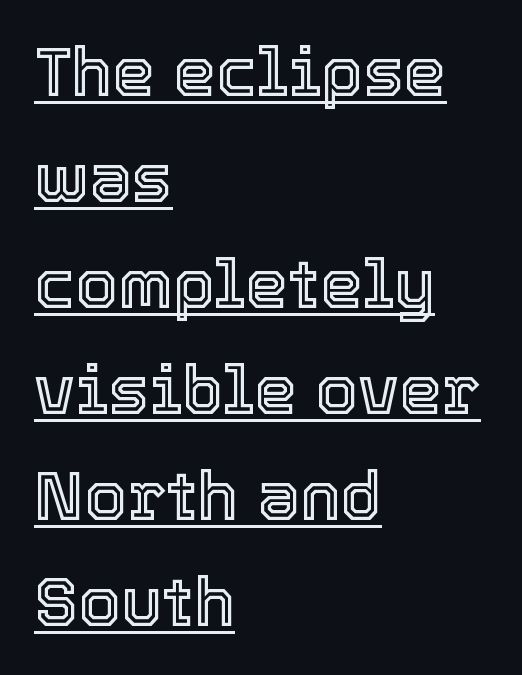
The image shows 68 px text type, upright; set left-aligned, normal line spacing (1.56x), normal letter spacing, underlined; a medium x-height.
